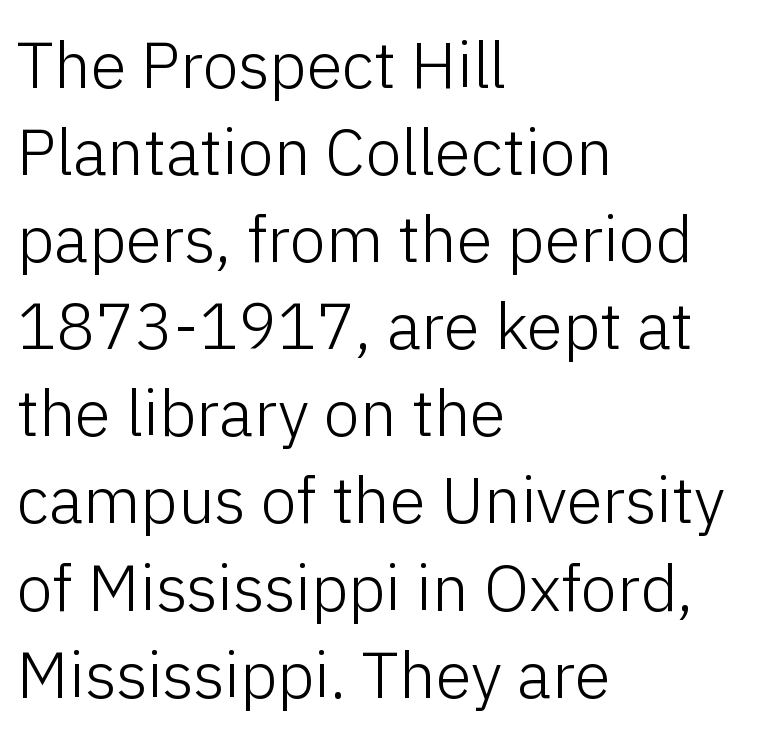
Q: Is the text bold? A: No.
Q: Is the text italic (slanted)? A: No, it is upright.
Q: Is the typeface a serif or a sans-serif typeface? A: Sans-serif.
Q: Is the text underlined? A: No.
Q: How is the paragraph aligned? A: Left-aligned.
Q: Is the spacing between letters normal or unusually wide? A: Normal.
Q: Is the spacing between lines tight, normal or loose? A: Normal.
Q: Width (condensed, normal, or wide)? A: Normal.
Q: Stroke contrast? A: Low.
Q: x-height? A: Medium.
Q: Monospaced? A: No.
